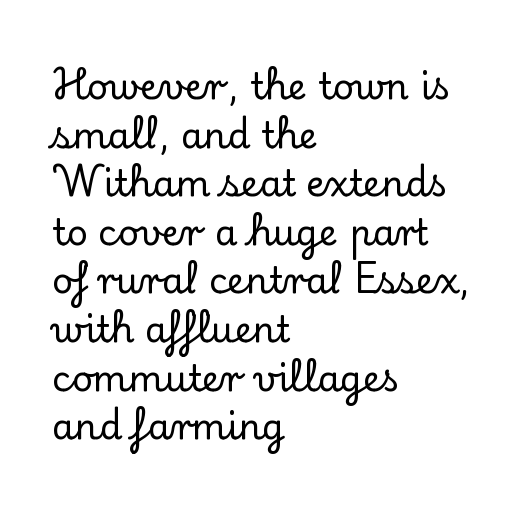
{"serif": "yes", "italic": "no", "width": "normal", "stroke_contrast": "low", "x_height": "small", "monospaced": "no", "underline": "no", "align": "left", "line_spacing": "normal", "line_spacing_ratio": 1.35, "letter_spacing": "normal", "letter_spacing_em": 0.0, "glyph_px": 36}
